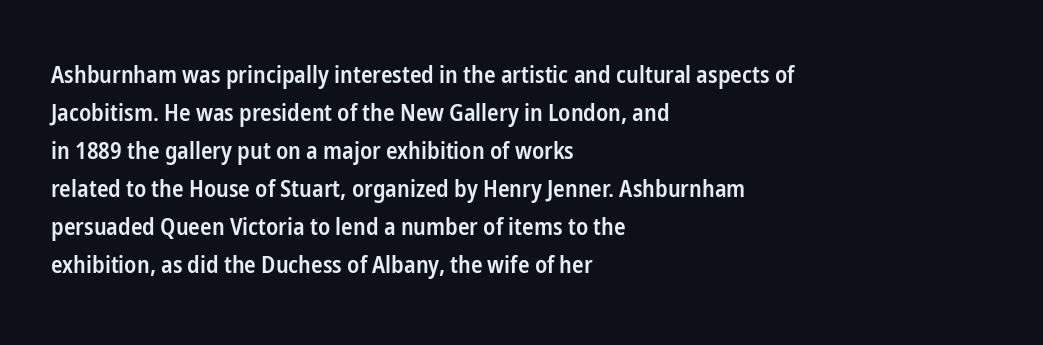
Q: Is the text bold? A: Semi-bold.
Q: Is the text italic (slanted)? A: No, it is upright.
Q: Is the text underlined? A: No.
Q: How is the paragraph aligned? A: Left-aligned.
Q: Is the spacing between letters normal or unusually wide? A: Normal.
Q: Is the spacing between lines tight, normal or loose? A: Normal.
